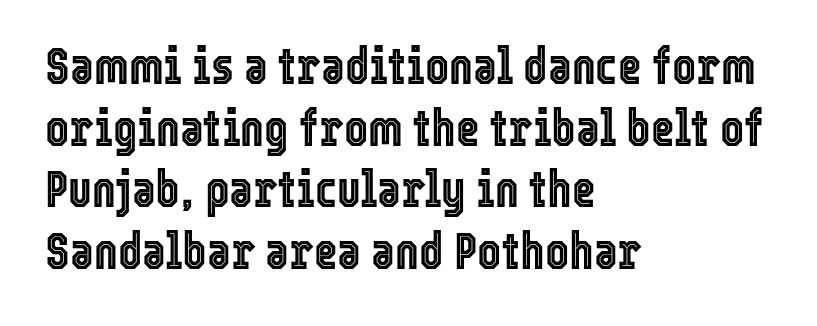
{"italic": "no", "width": "condensed", "x_height": "medium", "monospaced": "no", "underline": "no", "align": "left", "line_spacing_ratio": 1.21, "letter_spacing": "normal", "letter_spacing_em": 0.0, "glyph_px": 51}
